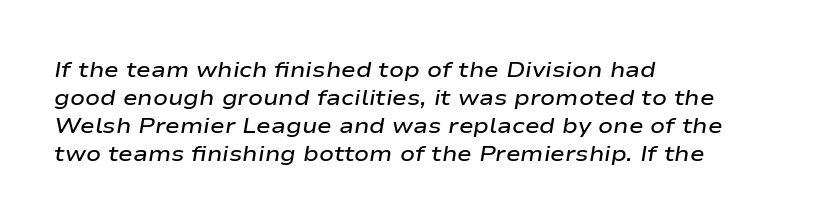
Q: Is the text bold? A: Semi-bold.
Q: Is the text italic (slanted)? A: Yes, it leans right by about 9 degrees.
Q: Is the text underlined? A: No.
Q: How is the paragraph aligned? A: Left-aligned.
Q: Is the spacing between letters normal or unusually wide? A: Normal.
Q: Is the spacing between lines tight, normal or loose? A: Normal.
